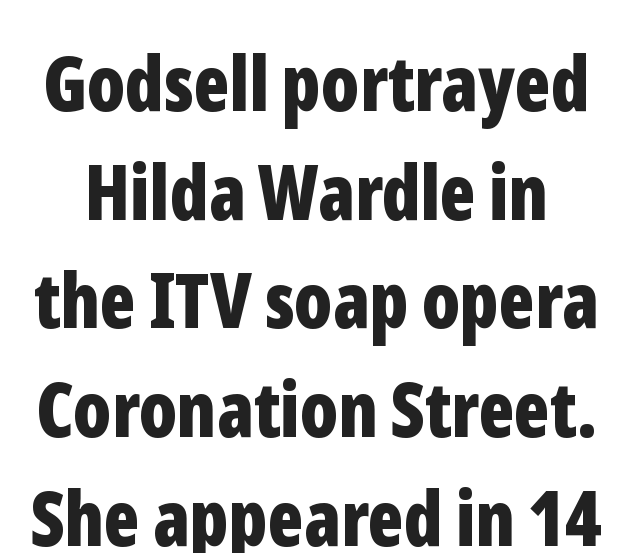
{"serif": "no", "italic": "no", "bold": "yes", "weight": "bold", "width": "condensed", "stroke_contrast": "low", "x_height": "medium", "monospaced": "no", "underline": "no", "line_spacing": "normal", "line_spacing_ratio": 1.43, "letter_spacing": "normal", "letter_spacing_em": 0.0, "glyph_px": 76}
